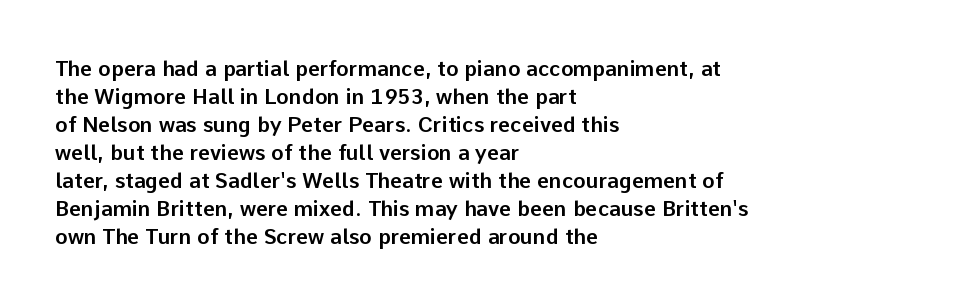
Q: Is the text italic (slanted)? A: No, it is upright.
Q: Is the text underlined? A: No.
Q: How is the paragraph aligned? A: Left-aligned.
Q: Is the spacing between letters normal or unusually wide? A: Normal.
Q: Is the spacing between lines tight, normal or loose? A: Normal.
